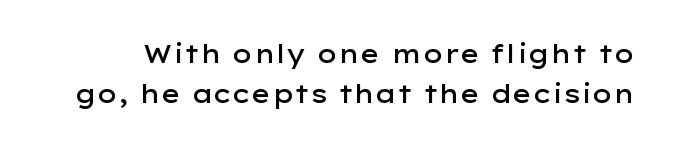
The image shows 25 px text type, upright; set normal line spacing (1.59x), normal letter spacing, not underlined.
